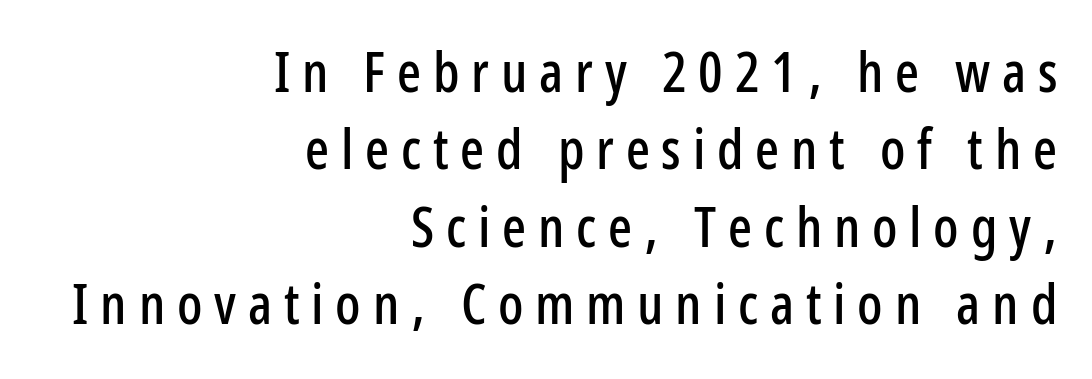
Q: Is the text italic (slanted)? A: No, it is upright.
Q: Is the typeface a serif or a sans-serif typeface? A: Sans-serif.
Q: Is the text underlined? A: No.
Q: How is the paragraph aligned? A: Right-aligned.
Q: Is the spacing between letters normal or unusually wide? A: Unusually wide.
Q: Is the spacing between lines tight, normal or loose? A: Normal.
Q: Width (condensed, normal, or wide)? A: Condensed.
Q: Stroke contrast? A: Low.
Q: x-height? A: Medium.
Q: Monospaced? A: No.
